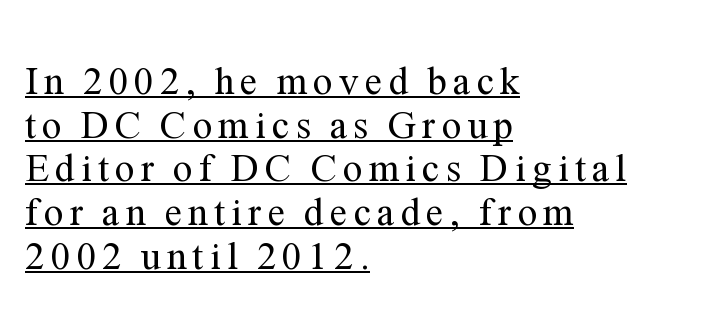
Q: Is the text bold? A: No.
Q: Is the text italic (slanted)? A: No, it is upright.
Q: Is the typeface a serif or a sans-serif typeface? A: Serif.
Q: Is the text underlined? A: Yes.
Q: How is the paragraph aligned? A: Left-aligned.
Q: Is the spacing between lines tight, normal or loose? A: Tight.
Q: Width (condensed, normal, or wide)? A: Normal.
Q: Stroke contrast? A: Medium.
Q: x-height? A: Medium.
Q: Monospaced? A: No.
